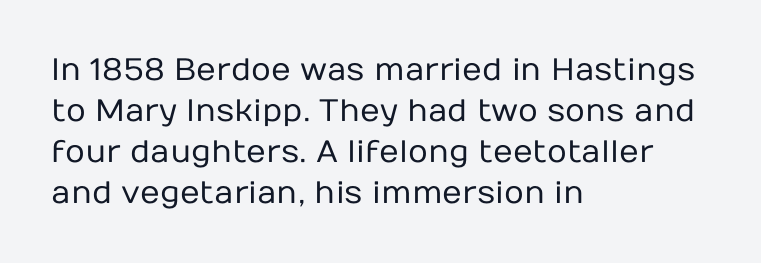
{"serif": "no", "italic": "no", "bold": "no", "weight": "regular", "width": "normal", "stroke_contrast": "low", "x_height": "medium", "monospaced": "no", "underline": "no", "align": "left", "line_spacing": "normal", "line_spacing_ratio": 1.32, "letter_spacing": "normal", "letter_spacing_em": 0.0, "glyph_px": 31}
